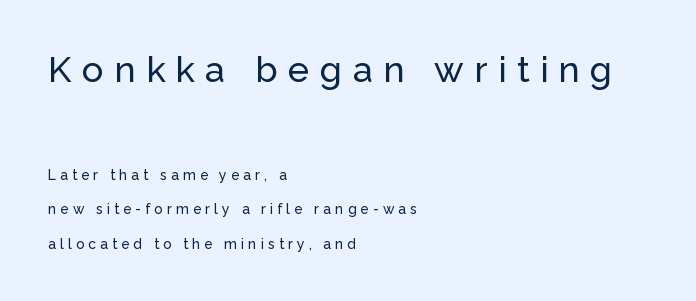
{"serif": "no", "italic": "no", "width": "normal", "stroke_contrast": "low", "x_height": "medium", "monospaced": "no", "underline": "no", "align": "left", "line_spacing": "loose", "line_spacing_ratio": 2.47, "letter_spacing": "wide", "letter_spacing_em": 0.29, "larger_block": "first", "size_ratio": 2.57, "glyph_px": 36}
